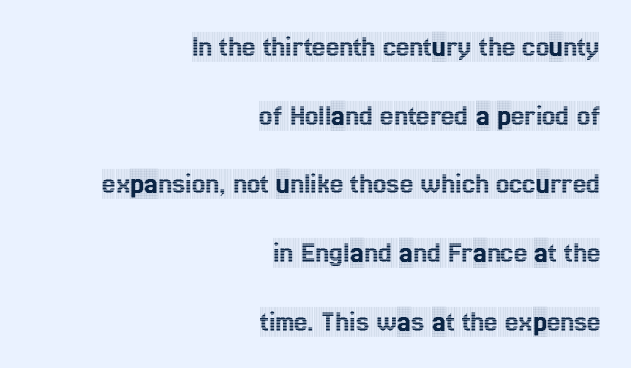
The string is rendered with underlining switched off. Line ends are locked; line starts wander. Honestly, the rows look like they've been pulled way apart. In terms of letterspacing, this is plain default setting. Is there any slant? The stems are plumb.
